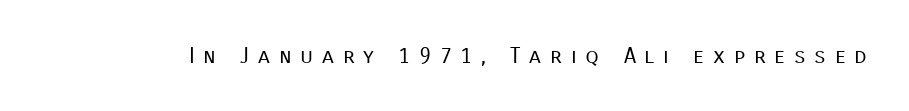
The string is rendered with underlining switched off. What stands out about the letter spacing? Its width — letters are far apart. No letter is thick-stroked: the sample isn't bold. Characters remain perfectly vertical along every line.
